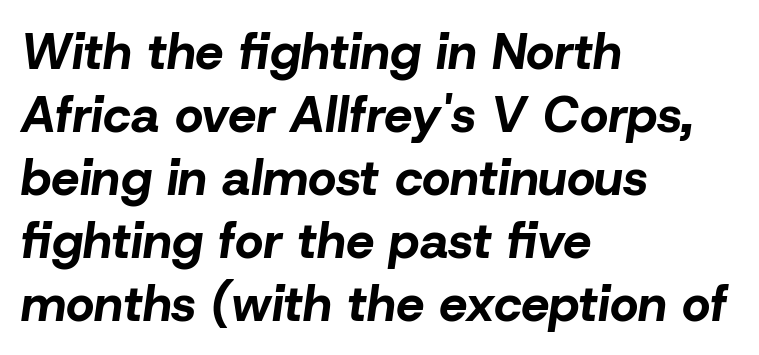
{"italic": "yes", "lean": "right", "slant_degrees": 8, "bold": "yes", "weight": "bold", "width": "normal", "stroke_contrast": "low", "x_height": "medium", "monospaced": "no", "underline": "no", "align": "left", "line_spacing": "normal", "line_spacing_ratio": 1.26, "letter_spacing": "normal", "letter_spacing_em": 0.0, "glyph_px": 50}
